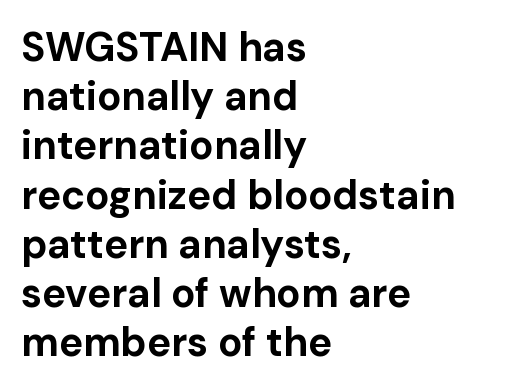
{"serif": "no", "italic": "no", "bold": "yes", "weight": "bold", "width": "normal", "stroke_contrast": "low", "x_height": "medium", "monospaced": "no", "underline": "no", "align": "left", "line_spacing_ratio": 1.23, "letter_spacing": "normal", "letter_spacing_em": 0.0, "glyph_px": 40}
